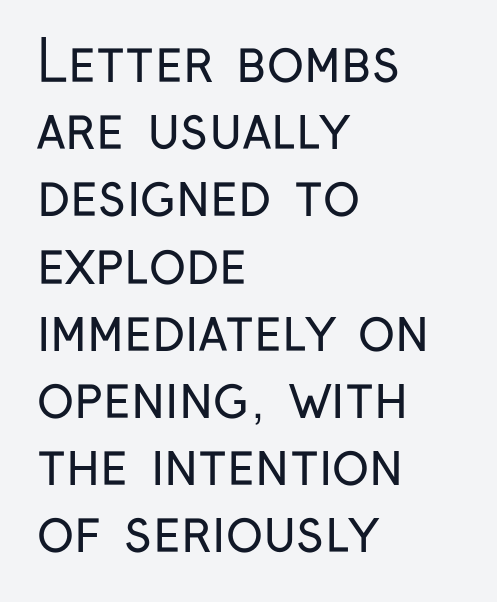
Q: Is the text bold? A: No.
Q: Is the text italic (slanted)? A: No, it is upright.
Q: Is the typeface a serif or a sans-serif typeface? A: Sans-serif.
Q: Is the text underlined? A: No.
Q: How is the paragraph aligned? A: Left-aligned.
Q: Is the spacing between letters normal or unusually wide? A: Normal.
Q: Width (condensed, normal, or wide)? A: Condensed.
Q: Stroke contrast? A: Low.
Q: x-height? A: Medium.
Q: Monospaced? A: No.
